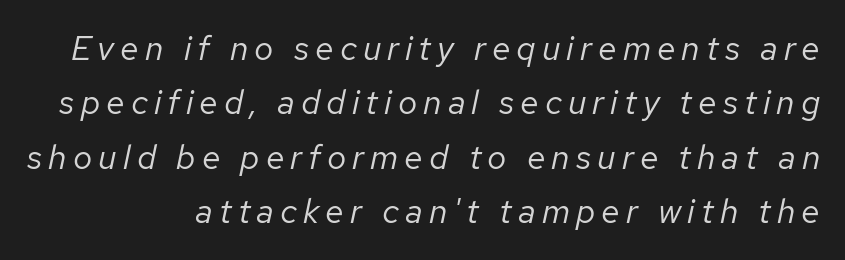
Here the designer chose a conventional face with non-uniform glyph widths. The specimen reads as italic at a glance. A light-to-regular cut is what we see here. Underlining? Definitely not there.
